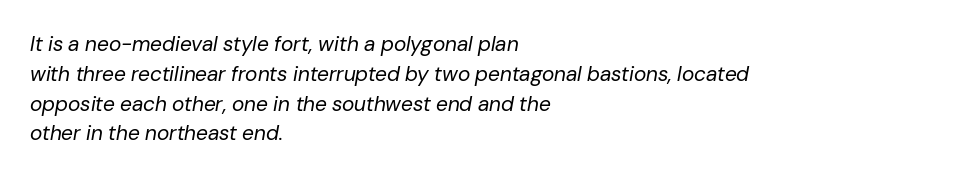
The image shows 21 px text type, italic (leaning right); set left-aligned, normal line spacing (1.42x), normal letter spacing, not underlined.
